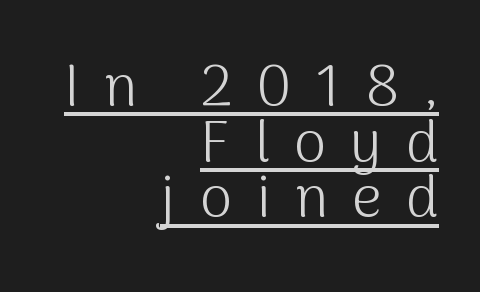
The image shows 58 px light sans-serif type, upright; set right-aligned, tight line spacing (0.96x), unusually wide letter spacing (+0.42 em), underlined; medium stroke contrast and a medium x-height.
